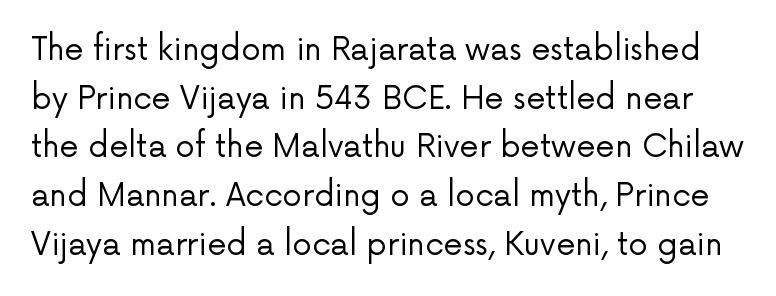
This sample has the flowing, uneven cadence of proportional lettering. Weight class: somewhere from thin through regular. Font category for this specimen: sans-serif. If you drew a line through each stem, it would be perfectly vertical.
